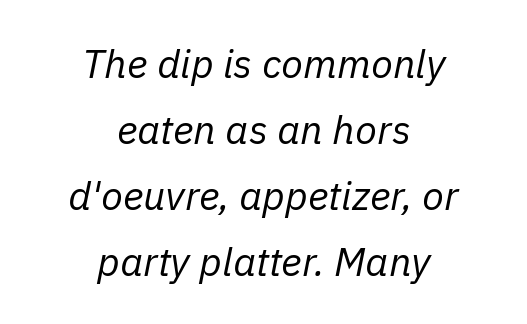
Q: Is the text bold? A: No.
Q: Is the text italic (slanted)? A: Yes, it leans right by about 11 degrees.
Q: Is the text underlined? A: No.
Q: How is the paragraph aligned? A: Centered.
Q: Is the spacing between letters normal or unusually wide? A: Normal.
Q: Is the spacing between lines tight, normal or loose? A: Normal.
Q: Width (condensed, normal, or wide)? A: Normal.
Q: Stroke contrast? A: Low.
Q: x-height? A: Medium.
Q: Monospaced? A: No.
